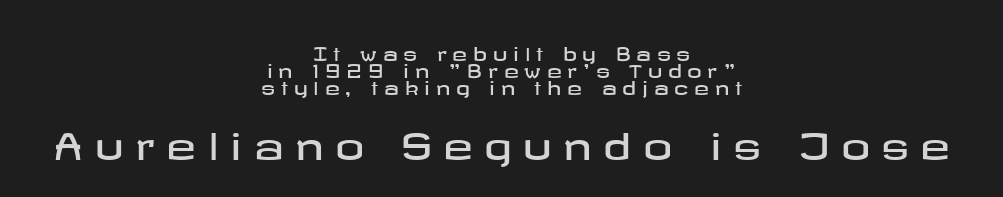
Q: Is the text italic (slanted)? A: No, it is upright.
Q: Is the typeface a serif or a sans-serif typeface? A: Sans-serif.
Q: Is the text underlined? A: No.
Q: How is the paragraph aligned? A: Centered.
Q: Is the spacing between letters normal or unusually wide? A: Unusually wide.
Q: Is the spacing between lines tight, normal or loose? A: Tight.
Q: Which block of text is set in a larger size, the first (top) or the second (bottom)? A: The second (bottom) one.
Q: Width (condensed, normal, or wide)? A: Wide.
Q: Stroke contrast? A: Low.
Q: x-height? A: Medium.
